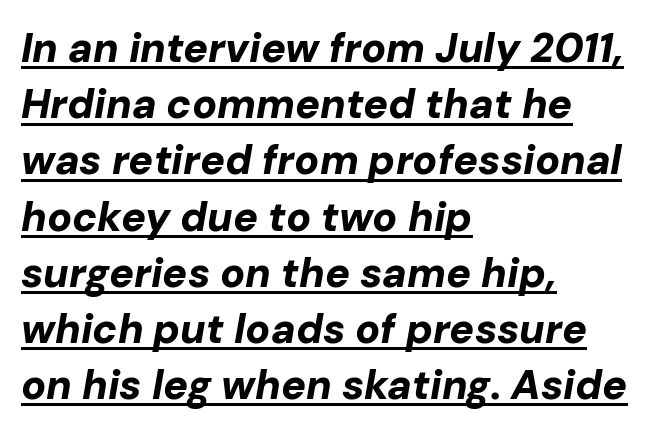
{"italic": "yes", "lean": "right", "slant_degrees": 10, "bold": "yes", "weight": "bold", "width": "normal", "stroke_contrast": "low", "x_height": "medium", "monospaced": "no", "underline": "yes", "align": "left", "line_spacing": "normal", "line_spacing_ratio": 1.37, "letter_spacing": "normal", "letter_spacing_em": 0.0, "glyph_px": 41}
